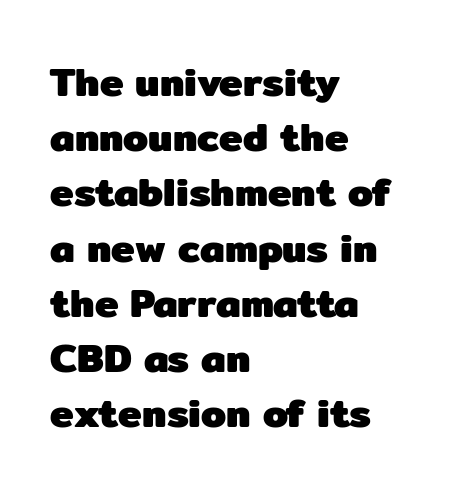
The image shows 40 px heavy sans-serif type, upright; set left-aligned, normal line spacing (1.38x), normal letter spacing, not underlined; low stroke contrast and a medium x-height.
